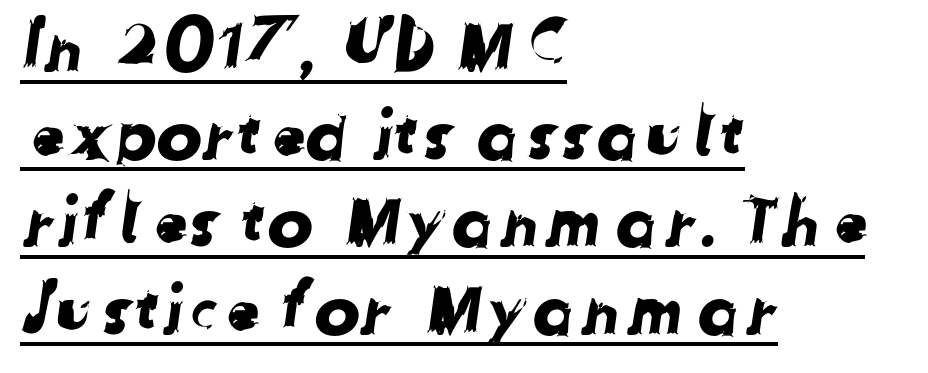
{"serif": "no", "width": "normal", "stroke_contrast": "low", "x_height": "medium", "monospaced": "no", "underline": "yes", "align": "left", "line_spacing": "normal", "line_spacing_ratio": 1.27, "letter_spacing": "normal", "letter_spacing_em": 0.0, "glyph_px": 69}
